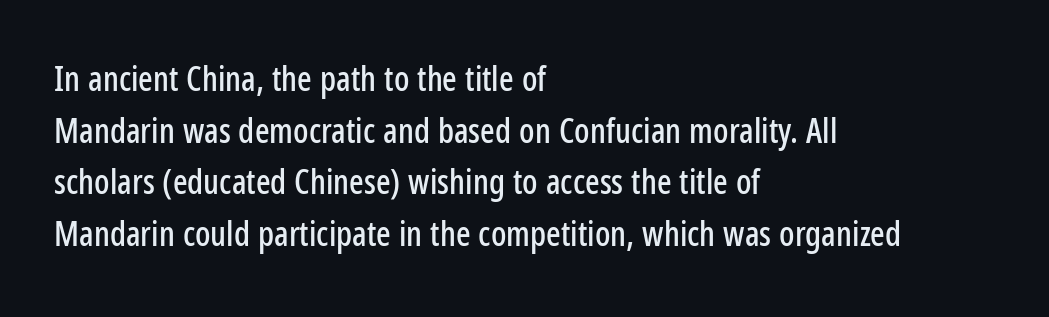
{"serif": "no", "italic": "no", "width": "condensed", "stroke_contrast": "low", "x_height": "medium", "monospaced": "no", "underline": "no", "align": "left", "line_spacing": "normal", "line_spacing_ratio": 1.52, "letter_spacing": "normal", "letter_spacing_em": 0.0, "glyph_px": 34}
